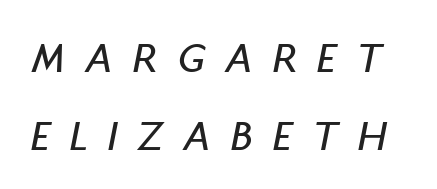
{"italic": "yes", "lean": "right", "slant_degrees": 11, "width": "condensed", "stroke_contrast": "low", "x_height": "large", "monospaced": "no", "underline": "no", "line_spacing_ratio": 1.77, "letter_spacing": "wide", "letter_spacing_em": 0.47, "glyph_px": 44}
